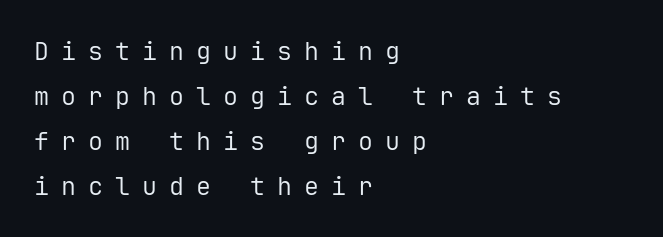
{"italic": "no", "bold": "no", "underline": "no", "align": "left", "line_spacing_ratio": 1.8, "letter_spacing": "wide", "letter_spacing_em": 0.48, "glyph_px": 25}
